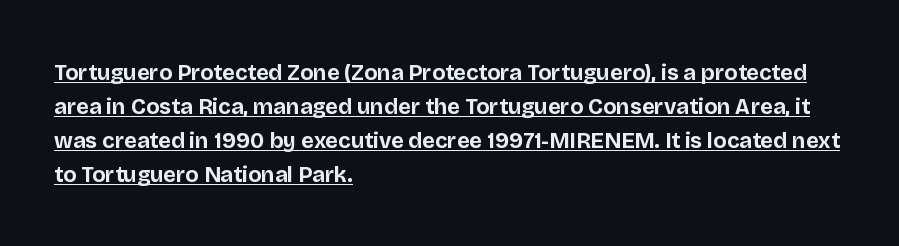
Q: Is the text bold? A: Yes.
Q: Is the text italic (slanted)? A: No, it is upright.
Q: Is the text underlined? A: Yes.
Q: How is the paragraph aligned? A: Left-aligned.
Q: Is the spacing between letters normal or unusually wide? A: Normal.
Q: Is the spacing between lines tight, normal or loose? A: Normal.
